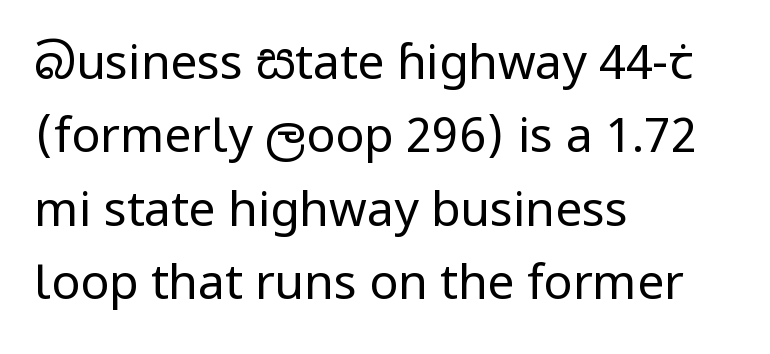
The image shows 48 px regular-weight sans-serif type, upright; set left-aligned, normal line spacing (1.53x), normal letter spacing, not underlined; low stroke contrast and a medium x-height.
